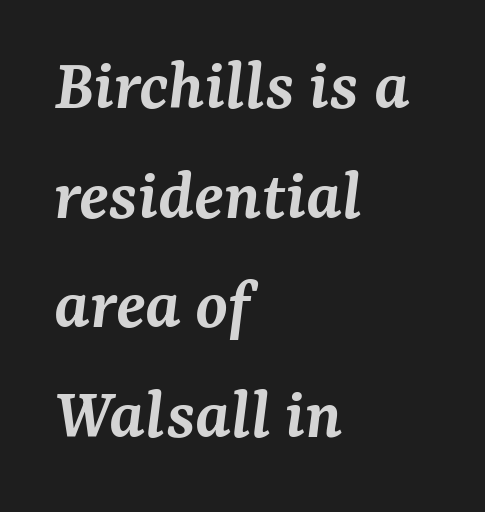
{"serif": "yes", "italic": "yes", "lean": "right", "slant_degrees": 7, "bold": "semi", "weight": "semibold", "width": "normal", "stroke_contrast": "medium", "x_height": "medium", "monospaced": "no", "underline": "no", "align": "left", "line_spacing": "normal", "line_spacing_ratio": 1.48, "letter_spacing": "normal", "letter_spacing_em": 0.0, "glyph_px": 74}
